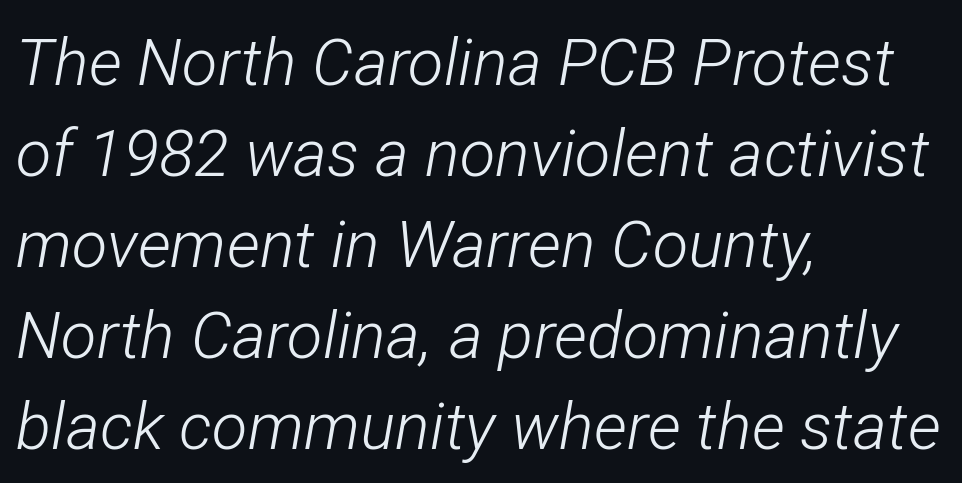
Q: Is the text bold? A: No.
Q: Is the text italic (slanted)? A: Yes, it leans right by about 12 degrees.
Q: Is the text underlined? A: No.
Q: How is the paragraph aligned? A: Left-aligned.
Q: Is the spacing between letters normal or unusually wide? A: Normal.
Q: Is the spacing between lines tight, normal or loose? A: Normal.
Q: Width (condensed, normal, or wide)? A: Condensed.
Q: Stroke contrast? A: Low.
Q: x-height? A: Medium.
Q: Monospaced? A: No.
